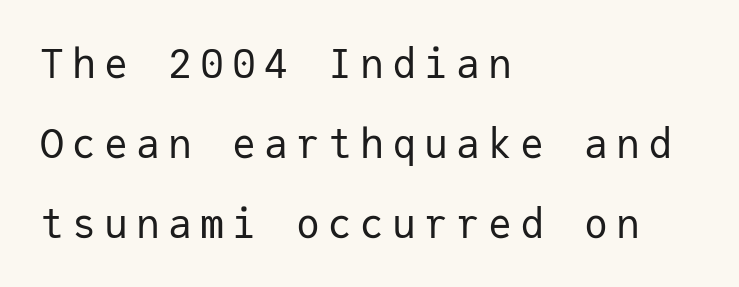
Q: Is the text bold? A: No.
Q: Is the text italic (slanted)? A: No, it is upright.
Q: Is the typeface a serif or a sans-serif typeface? A: Sans-serif.
Q: Is the text underlined? A: No.
Q: How is the paragraph aligned? A: Left-aligned.
Q: Is the spacing between letters normal or unusually wide? A: Unusually wide.
Q: Is the spacing between lines tight, normal or loose? A: Loose.
Q: Width (condensed, normal, or wide)? A: Normal.
Q: Stroke contrast? A: Low.
Q: x-height? A: Medium.
Q: Monospaced? A: Yes.
